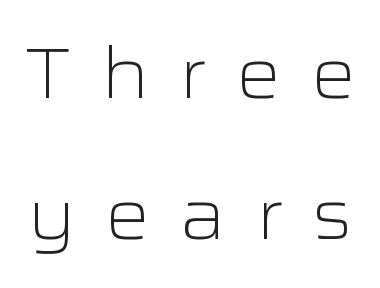
Q: Is the text bold? A: No.
Q: Is the text italic (slanted)? A: No, it is upright.
Q: Is the typeface a serif or a sans-serif typeface? A: Sans-serif.
Q: Is the text underlined? A: No.
Q: Is the spacing between letters normal or unusually wide? A: Unusually wide.
Q: Is the spacing between lines tight, normal or loose? A: Loose.
Q: Width (condensed, normal, or wide)? A: Wide.
Q: Stroke contrast? A: Low.
Q: x-height? A: Medium.
Q: Monospaced? A: No.
